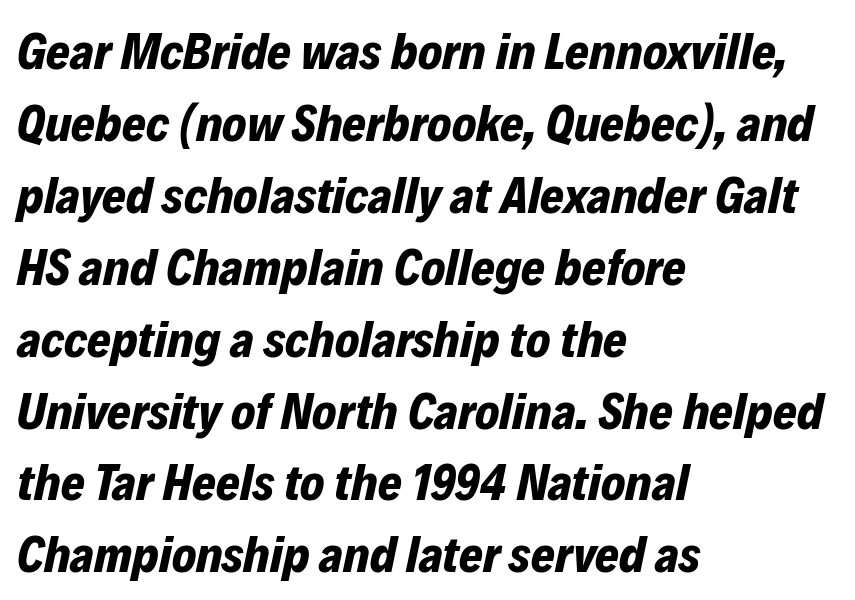
{"italic": "yes", "lean": "right", "slant_degrees": 12, "bold": "yes", "weight": "bold", "width": "normal", "stroke_contrast": "low", "x_height": "medium", "monospaced": "no", "underline": "no", "align": "left", "line_spacing": "normal", "line_spacing_ratio": 1.41, "letter_spacing": "normal", "letter_spacing_em": 0.0, "glyph_px": 51}
